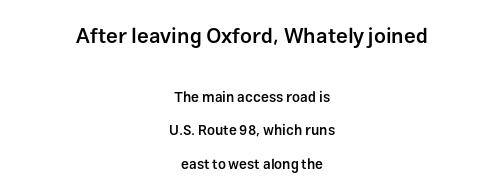
{"italic": "no", "bold": "semi", "underline": "no", "align": "center", "line_spacing": "loose", "line_spacing_ratio": 2.39, "letter_spacing": "normal", "letter_spacing_em": 0.0, "larger_block": "first", "size_ratio": 1.5, "glyph_px": 21}
